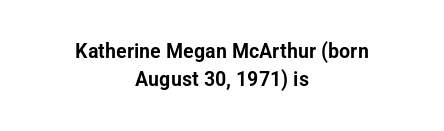
Q: Is the text italic (slanted)? A: No, it is upright.
Q: Is the text underlined? A: No.
Q: How is the paragraph aligned? A: Centered.
Q: Is the spacing between letters normal or unusually wide? A: Normal.
Q: Is the spacing between lines tight, normal or loose? A: Normal.
